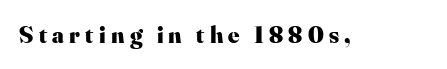
{"italic": "no", "bold": "yes", "underline": "no", "letter_spacing": "wide", "letter_spacing_em": 0.22, "glyph_px": 24}
